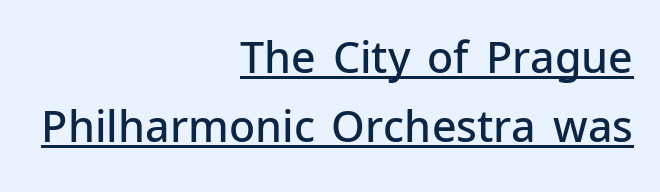
{"serif": "no", "italic": "no", "bold": "semi", "weight": "semibold", "width": "normal", "stroke_contrast": "low", "x_height": "medium", "monospaced": "no", "underline": "yes", "align": "right", "line_spacing": "normal", "line_spacing_ratio": 1.6, "letter_spacing": "normal", "letter_spacing_em": 0.0, "glyph_px": 43}
